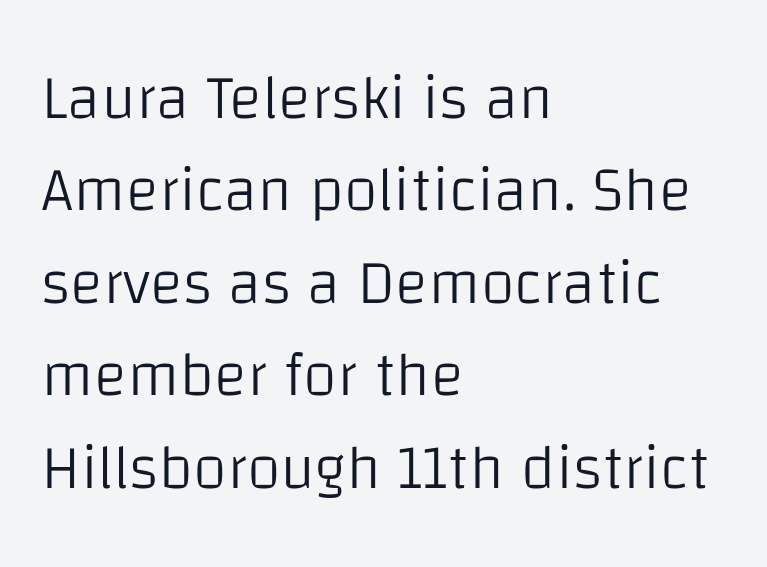
Q: Is the text bold? A: No.
Q: Is the text italic (slanted)? A: No, it is upright.
Q: Is the typeface a serif or a sans-serif typeface? A: Sans-serif.
Q: Is the text underlined? A: No.
Q: How is the paragraph aligned? A: Left-aligned.
Q: Is the spacing between letters normal or unusually wide? A: Normal.
Q: Is the spacing between lines tight, normal or loose? A: Normal.
Q: Width (condensed, normal, or wide)? A: Normal.
Q: Stroke contrast? A: Low.
Q: x-height? A: Large.
Q: Monospaced? A: No.
